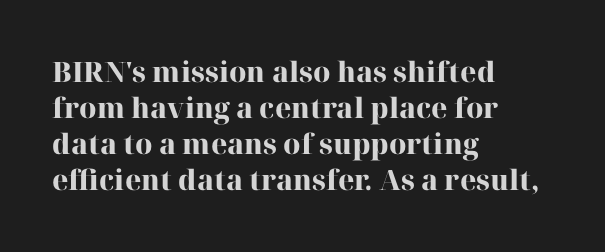
{"serif": "yes", "italic": "no", "bold": "yes", "weight": "heavy", "width": "normal", "stroke_contrast": "high", "x_height": "medium", "monospaced": "no", "underline": "no", "align": "left", "line_spacing": "normal", "line_spacing_ratio": 1.29, "letter_spacing": "normal", "letter_spacing_em": 0.0, "glyph_px": 28}
